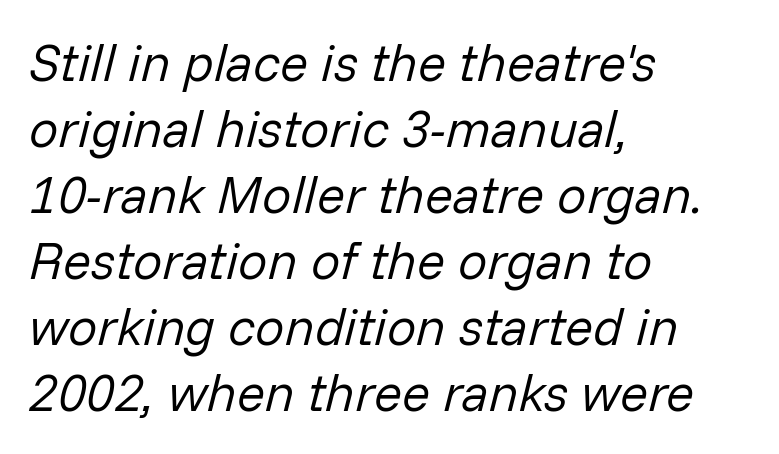
No word sits above an underline. Characters follow at the spacing the type designer built in. Looking at the ascenders, they clearly lean. All the whitespace from short lines collects on the right. Counters stay open thanks to moderate or lighter strokes.
